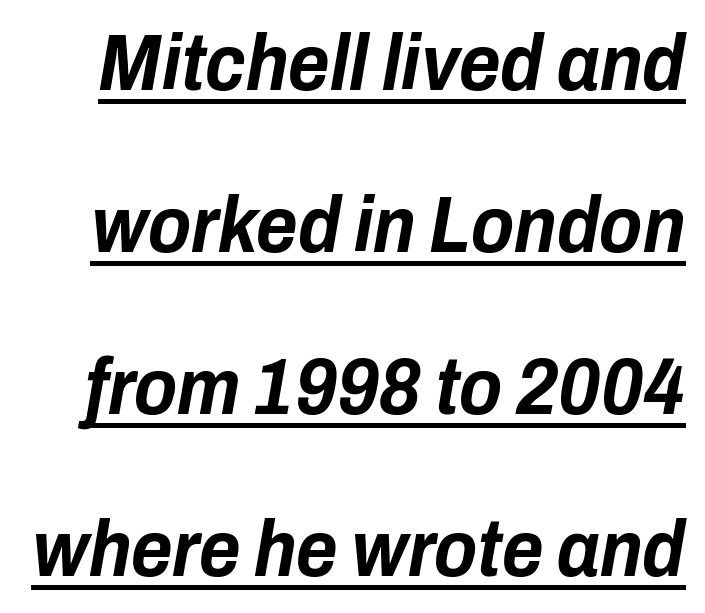
{"italic": "yes", "lean": "right", "slant_degrees": 10, "bold": "yes", "weight": "bold", "width": "condensed", "stroke_contrast": "low", "x_height": "medium", "monospaced": "no", "underline": "yes", "line_spacing": "loose", "line_spacing_ratio": 2.05, "letter_spacing": "normal", "letter_spacing_em": 0.0, "glyph_px": 79}
